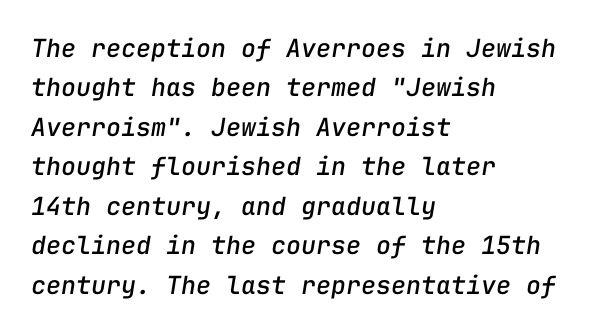
Q: Is the text italic (slanted)? A: Yes, it leans right by about 9 degrees.
Q: Is the text underlined? A: No.
Q: How is the paragraph aligned? A: Left-aligned.
Q: Is the spacing between letters normal or unusually wide? A: Normal.
Q: Is the spacing between lines tight, normal or loose? A: Normal.
